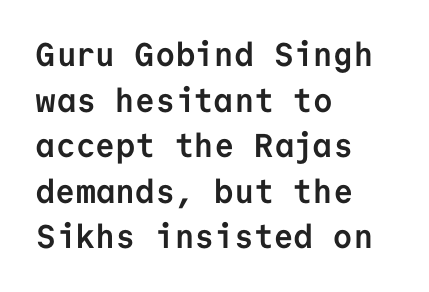
Q: Is the text bold? A: Yes.
Q: Is the text italic (slanted)? A: No, it is upright.
Q: Is the typeface a serif or a sans-serif typeface? A: Sans-serif.
Q: Is the text underlined? A: No.
Q: How is the paragraph aligned? A: Left-aligned.
Q: Is the spacing between letters normal or unusually wide? A: Normal.
Q: Is the spacing between lines tight, normal or loose? A: Normal.
Q: Width (condensed, normal, or wide)? A: Normal.
Q: Stroke contrast? A: Low.
Q: x-height? A: Medium.
Q: Monospaced? A: Yes.
